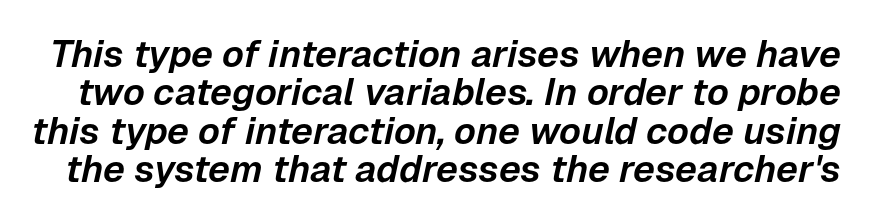
Spacing between characters is what you'd get straight out of the box. Just letters on the line, the space beneath them empty. You could not count columns in this text — the font is proportionally spaced. Line spacing here is tight. Compared with ordinary roman type, these characters are visibly tilted.
